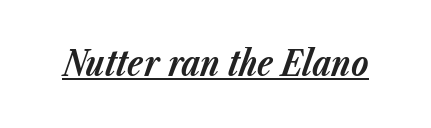
{"italic": "yes", "lean": "right", "slant_degrees": 23, "bold": "yes", "weight": "bold", "width": "normal", "stroke_contrast": "low", "x_height": "medium", "monospaced": "no", "underline": "yes", "letter_spacing": "normal", "letter_spacing_em": 0.0, "glyph_px": 35}
